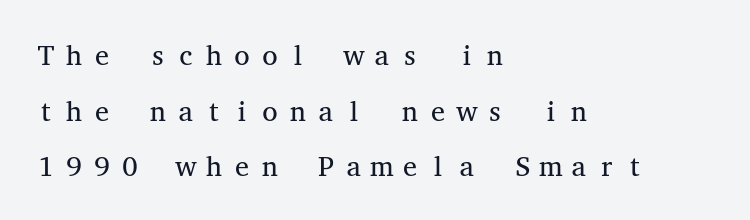
{"serif": "yes", "italic": "no", "bold": "no", "weight": "regular", "width": "wide", "stroke_contrast": "medium", "x_height": "medium", "monospaced": "yes", "underline": "no", "align": "left", "line_spacing": "loose", "line_spacing_ratio": 1.99, "letter_spacing": "wide", "letter_spacing_em": 0.22, "glyph_px": 28}
